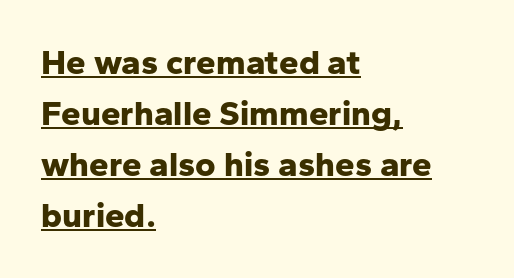
The glyphs are accompanied by a horizontal stroke just below them. A normal amount of white space separates one row of letters from the next. The type family on display is of the sans-serif kind. Compared with typical body copy, the letter spacing here is the same. The typesetting leans heavy: a genuine bold. Each letter keeps its own natural width here, so spacing adapts to shape.
